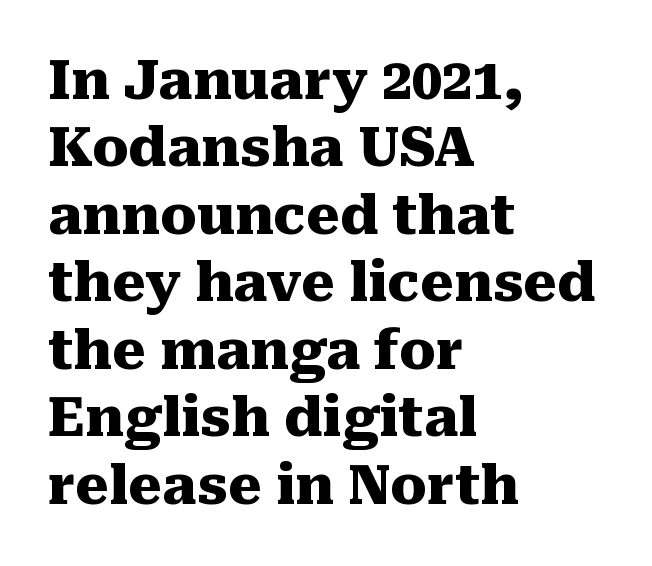
Here the designer chose a conventional face with non-uniform glyph widths. The line-height multiplier appears to be the usual default. Decoration check: the copy has no underline. What stands out about the letter spacing? Nothing — it is the standard amount.
